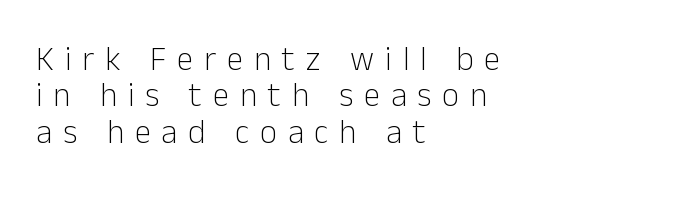
{"serif": "no", "italic": "no", "bold": "no", "weight": "light", "width": "normal", "stroke_contrast": "low", "x_height": "medium", "monospaced": "no", "underline": "no", "align": "left", "line_spacing": "tight", "line_spacing_ratio": 1.1, "letter_spacing": "wide", "letter_spacing_em": 0.33, "glyph_px": 33}
